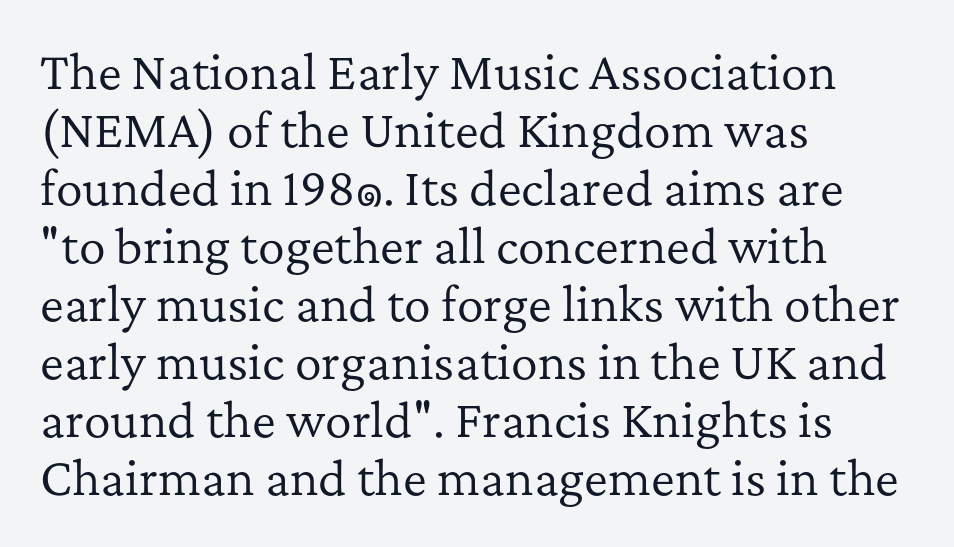
The image shows 45 px regular-weight serif type, upright; set left-aligned, normal line spacing (1.29x), normal letter spacing, not underlined; low stroke contrast and a medium x-height.
